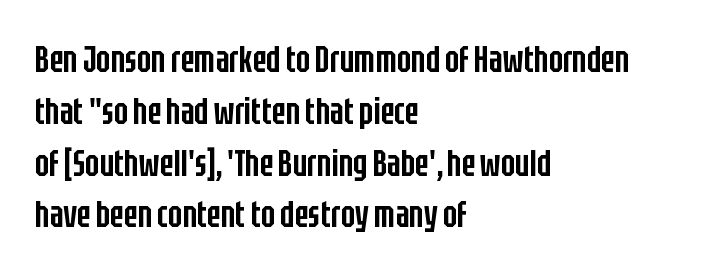
The image shows 37 px semibold, condensed sans-serif type, upright; set left-aligned, normal line spacing (1.4x), normal letter spacing, not underlined; low stroke contrast and a large x-height.
